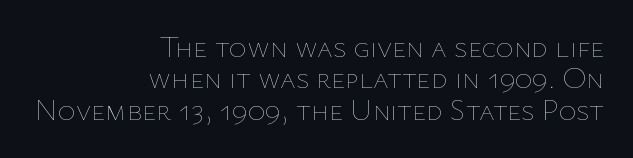
Q: Is the text bold? A: No.
Q: Is the text italic (slanted)? A: No, it is upright.
Q: Is the text underlined? A: No.
Q: How is the paragraph aligned? A: Right-aligned.
Q: Is the spacing between letters normal or unusually wide? A: Normal.
Q: Is the spacing between lines tight, normal or loose? A: Tight.
Q: Width (condensed, normal, or wide)? A: Normal.
Q: Stroke contrast? A: Low.
Q: x-height? A: Medium.
Q: Monospaced? A: No.
